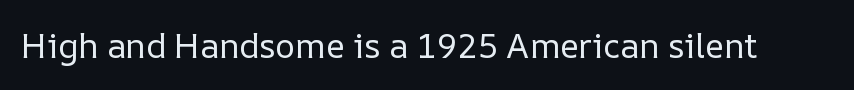
Default kerning and tracking; the words read as compact shapes. The font's upright variant was chosen for this text. The specimen omits any rule beneath the text block's lines. The typeface has the unassuming heft of standard copy or less.
